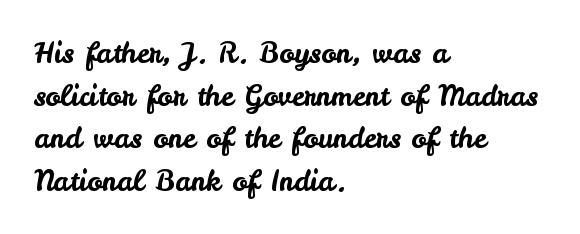
Q: Is the text italic (slanted)? A: Yes.
Q: Is the typeface a serif or a sans-serif typeface? A: Sans-serif.
Q: Is the text underlined? A: No.
Q: How is the paragraph aligned? A: Left-aligned.
Q: Is the spacing between letters normal or unusually wide? A: Normal.
Q: Is the spacing between lines tight, normal or loose? A: Normal.
Q: Width (condensed, normal, or wide)? A: Normal.
Q: Stroke contrast? A: Low.
Q: x-height? A: Small.
Q: Monospaced? A: No.
